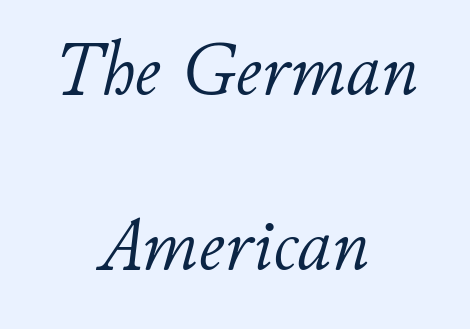
Weight class: somewhere from thin through regular. The lines are quadded center. Yep, that's italic — everything's leaning. Proportional: the letters do not fall into vertical columns. The rendering keeps characters at their native spacing. The passage shown is not underscored anywhere.
